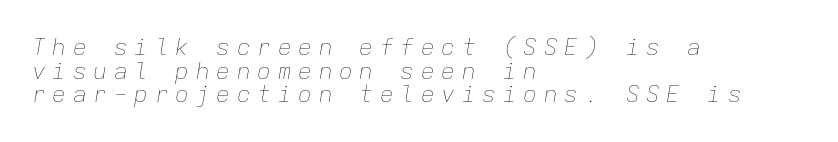
Letters rest on an invisible, unmarked baseline. A typesetter would mark this as italic. Does the copy run flush right? No — it runs flush left. These lines huddle together more closely than default settings would place them.
